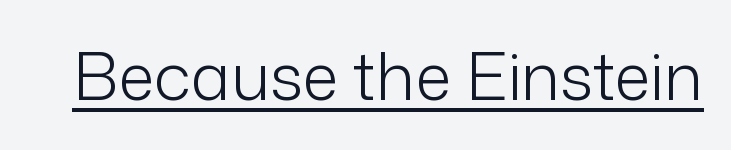
Q: Is the text bold? A: No.
Q: Is the text italic (slanted)? A: No, it is upright.
Q: Is the typeface a serif or a sans-serif typeface? A: Sans-serif.
Q: Is the text underlined? A: Yes.
Q: Is the spacing between letters normal or unusually wide? A: Normal.
Q: Width (condensed, normal, or wide)? A: Normal.
Q: Stroke contrast? A: Low.
Q: x-height? A: Medium.
Q: Monospaced? A: No.
